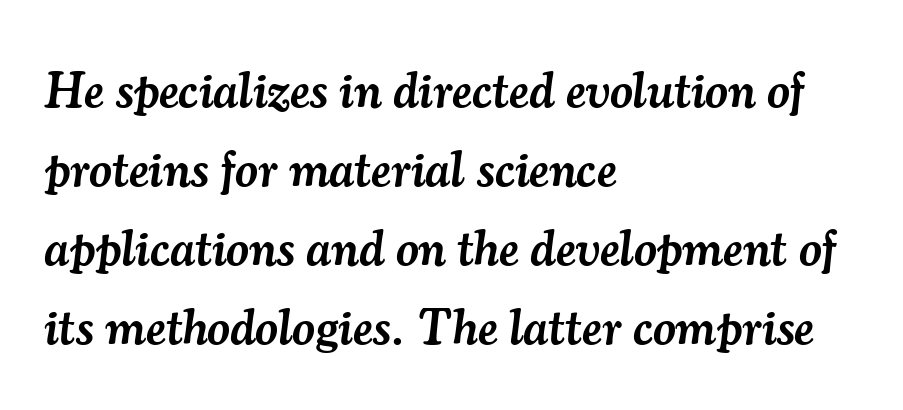
The image shows 50 px semibold serif type, italic (leaning right); set left-aligned, normal line spacing (1.58x), normal letter spacing, not underlined; medium stroke contrast and a small x-height.
